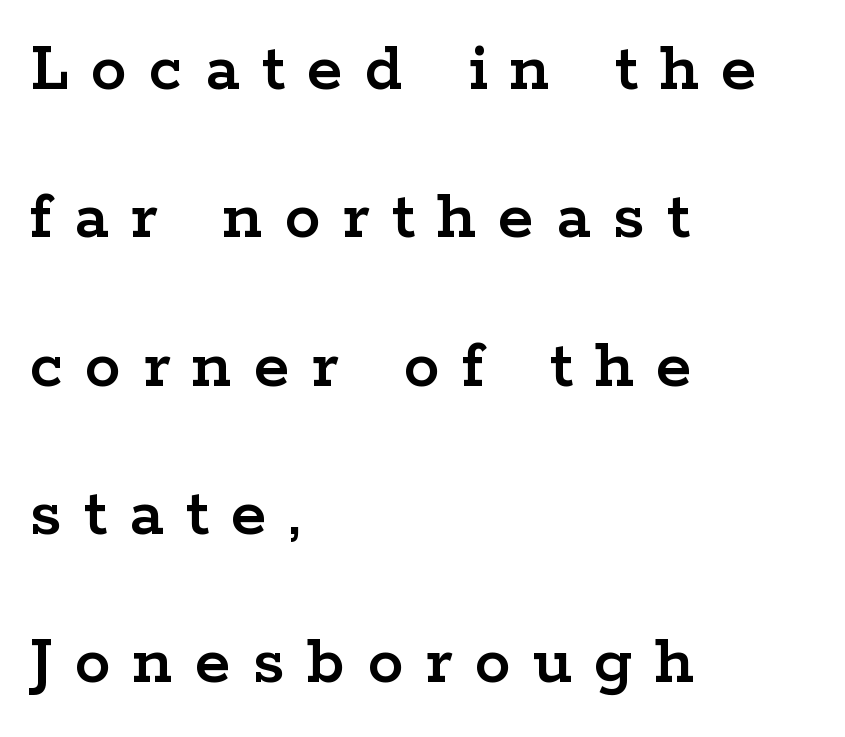
The image shows 72 px wide serif type, upright; set left-aligned, loose line spacing (2.06x), unusually wide letter spacing (+0.31 em), not underlined; low stroke contrast and a medium x-height.
